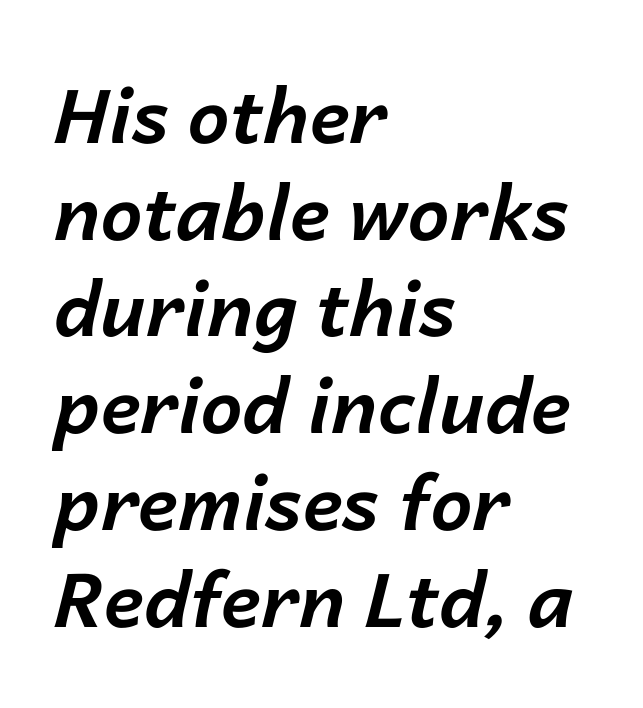
The image shows 75 px bold type, italic (leaning right); set left-aligned, normal line spacing (1.29x), normal letter spacing, not underlined; low stroke contrast and a medium x-height.
